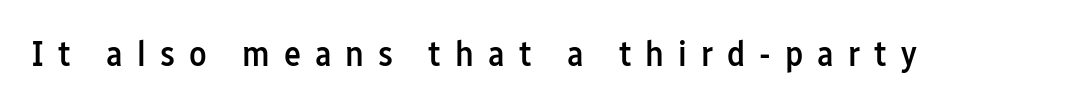
The image shows 36 px semibold, condensed sans-serif type, upright; set unusually wide letter spacing (+0.39 em), not underlined; low stroke contrast and a medium x-height.
